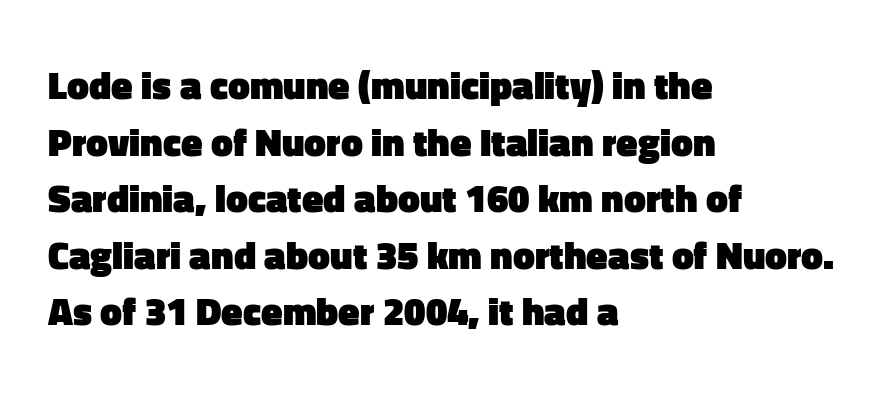
The rendering uses a moderate line-height, typical for paragraphs. Does the weight exceed regular? Yes, all the way to bold. You could call the tracking neutral — neither tight nor loose. Decoration check: the copy has no underline. If you drew a ruler down the left edge, every line would touch it.
